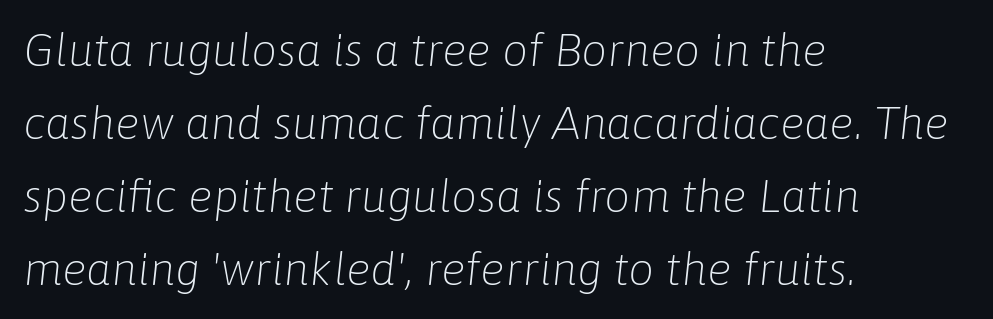
Q: Is the text bold? A: No.
Q: Is the text italic (slanted)? A: Yes, it leans right by about 6 degrees.
Q: Is the text underlined? A: No.
Q: How is the paragraph aligned? A: Left-aligned.
Q: Is the spacing between letters normal or unusually wide? A: Normal.
Q: Is the spacing between lines tight, normal or loose? A: Normal.
Q: Width (condensed, normal, or wide)? A: Normal.
Q: Stroke contrast? A: Low.
Q: x-height? A: Medium.
Q: Monospaced? A: No.
